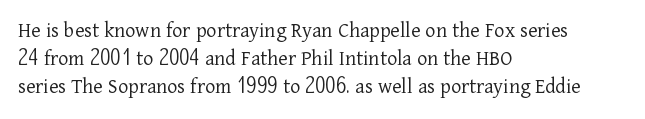
Normally led — the rows are evenly, conventionally spaced. Underlining? Definitely not there. The axis of the letterforms is exactly vertical. The passage is arranged the way most books set body copy — flush left. Default kerning and tracking; the words read as compact shapes.
